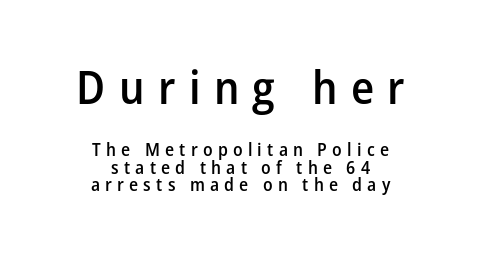
{"serif": "no", "italic": "no", "bold": "semi", "weight": "semibold", "width": "normal", "stroke_contrast": "low", "x_height": "medium", "monospaced": "no", "underline": "no", "align": "center", "line_spacing": "tight", "line_spacing_ratio": 0.97, "letter_spacing": "wide", "letter_spacing_em": 0.29, "larger_block": "first", "size_ratio": 2.56, "glyph_px": 46}
